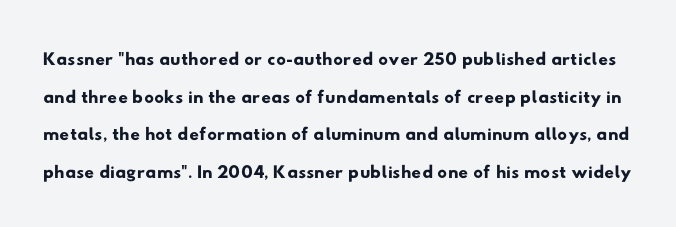
Whoever set this chose a conventional vertical rhythm. Only glyphs here, with clear space below each row. Glyph-to-glyph distance matches everyday printed text.
